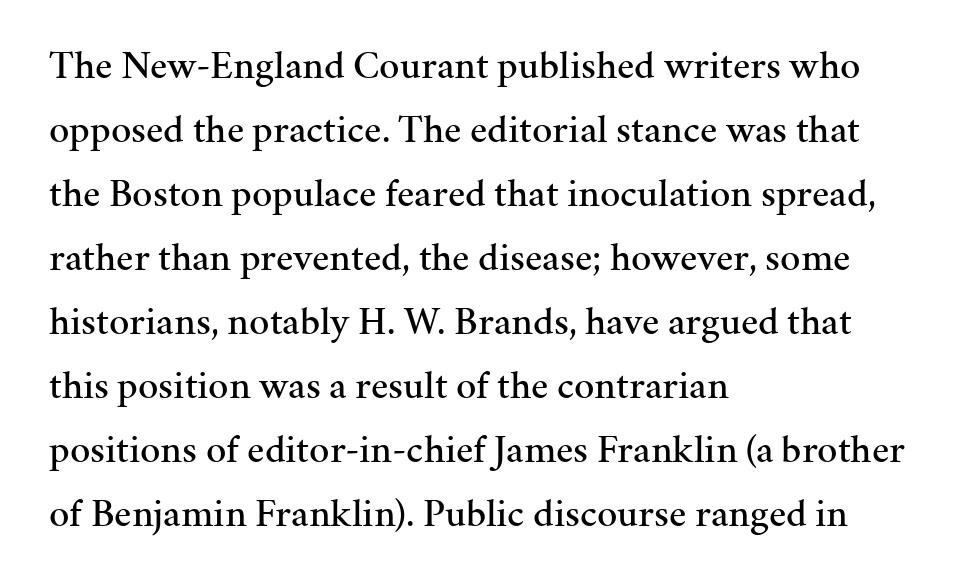
{"serif": "yes", "italic": "no", "width": "normal", "stroke_contrast": "medium", "x_height": "medium", "monospaced": "no", "underline": "no", "align": "left", "line_spacing": "normal", "line_spacing_ratio": 1.6, "letter_spacing": "normal", "letter_spacing_em": 0.0, "glyph_px": 40}
